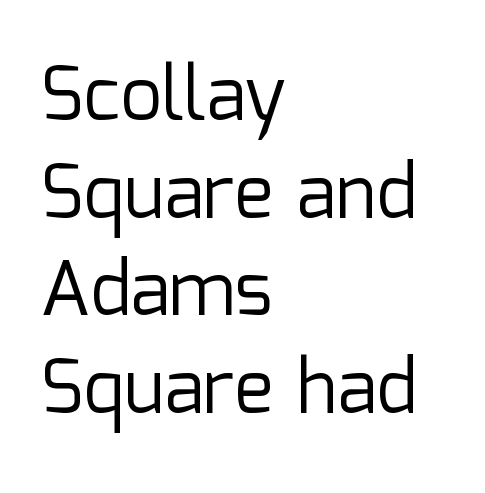
Q: Is the text bold? A: No.
Q: Is the text italic (slanted)? A: No, it is upright.
Q: Is the typeface a serif or a sans-serif typeface? A: Sans-serif.
Q: Is the text underlined? A: No.
Q: How is the paragraph aligned? A: Left-aligned.
Q: Is the spacing between letters normal or unusually wide? A: Normal.
Q: Is the spacing between lines tight, normal or loose? A: Normal.
Q: Width (condensed, normal, or wide)? A: Normal.
Q: Stroke contrast? A: Low.
Q: x-height? A: Medium.
Q: Monospaced? A: No.
